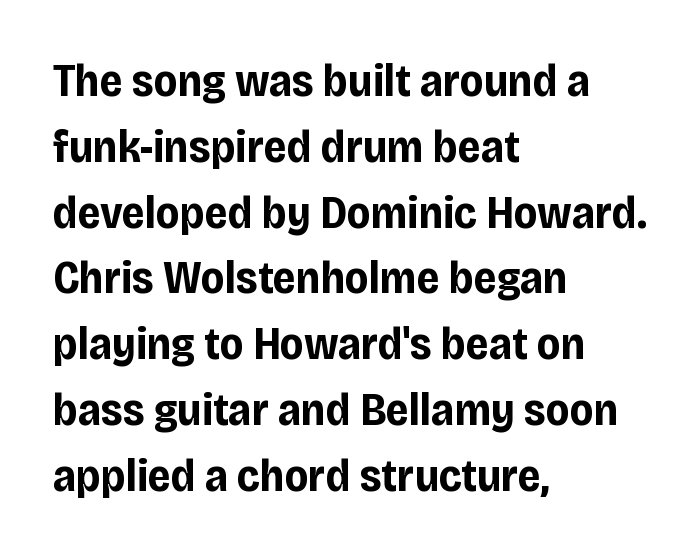
Q: Is the text bold? A: Yes.
Q: Is the text italic (slanted)? A: No, it is upright.
Q: Is the typeface a serif or a sans-serif typeface? A: Sans-serif.
Q: Is the text underlined? A: No.
Q: How is the paragraph aligned? A: Left-aligned.
Q: Is the spacing between letters normal or unusually wide? A: Normal.
Q: Is the spacing between lines tight, normal or loose? A: Normal.
Q: Width (condensed, normal, or wide)? A: Condensed.
Q: Stroke contrast? A: Low.
Q: x-height? A: Large.
Q: Monospaced? A: No.
